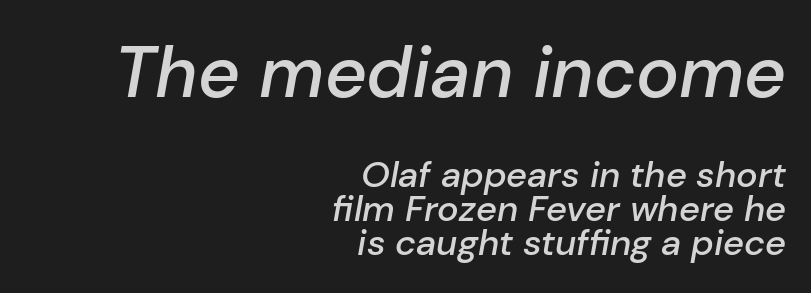
{"italic": "yes", "lean": "right", "slant_degrees": 10, "bold": "semi", "weight": "semibold", "width": "normal", "stroke_contrast": "low", "x_height": "medium", "monospaced": "no", "underline": "no", "align": "right", "line_spacing": "tight", "line_spacing_ratio": 0.95, "letter_spacing": "normal", "letter_spacing_em": 0.0, "larger_block": "first", "size_ratio": 2.0, "glyph_px": 72}
